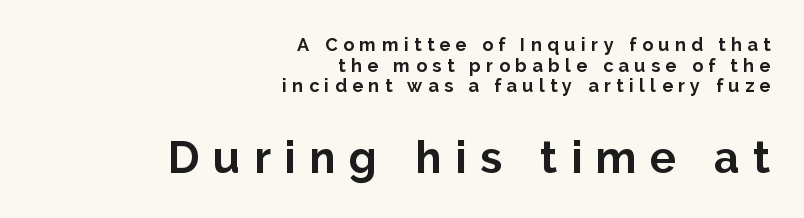
The image shows 44 px bold sans-serif type, upright; set right-aligned, tight line spacing (1.14x), unusually wide letter spacing (+0.31 em), not underlined; the second (bottom) block is 2.44x larger; low stroke contrast and a medium x-height.
